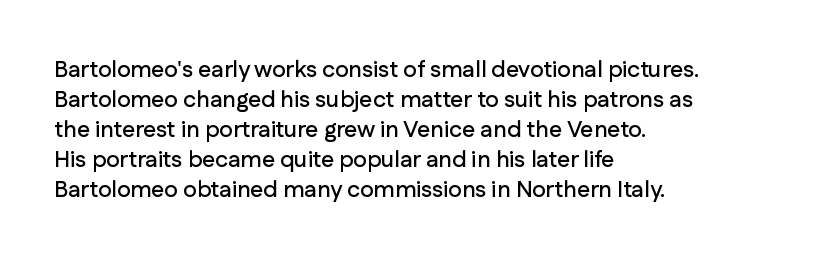
Q: Is the text italic (slanted)? A: No, it is upright.
Q: Is the text underlined? A: No.
Q: How is the paragraph aligned? A: Left-aligned.
Q: Is the spacing between letters normal or unusually wide? A: Normal.
Q: Is the spacing between lines tight, normal or loose? A: Normal.
